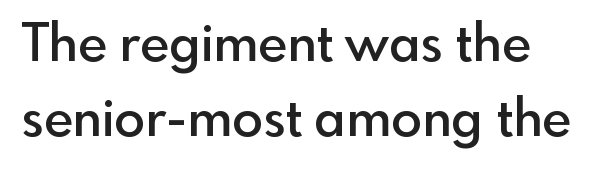
{"serif": "no", "italic": "no", "bold": "semi", "weight": "semibold", "width": "normal", "x_height": "small", "monospaced": "no", "underline": "no", "align": "left", "line_spacing": "normal", "line_spacing_ratio": 1.47, "letter_spacing": "normal", "letter_spacing_em": 0.0, "glyph_px": 51}
